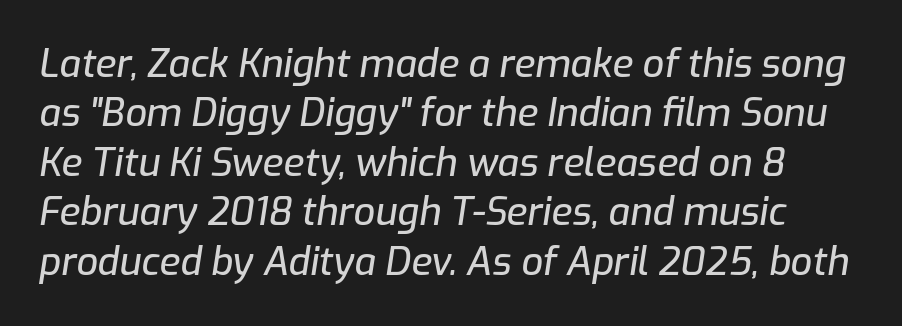
The image shows 38 px text type, italic (leaning right); set normal line spacing (1.3x), normal letter spacing, not underlined; low stroke contrast and a medium x-height.
